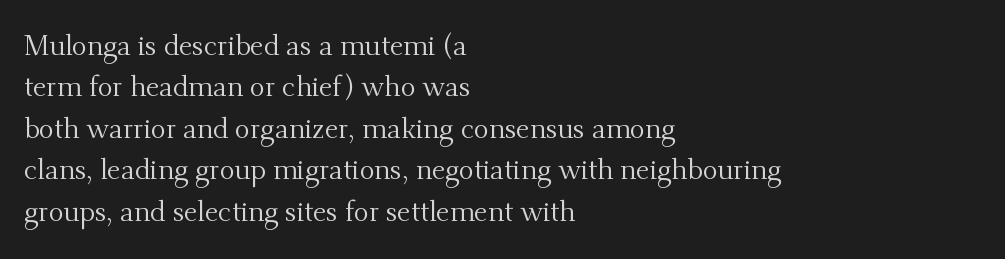
{"serif": "yes", "italic": "no", "bold": "no", "weight": "regular", "width": "normal", "stroke_contrast": "medium", "x_height": "small", "monospaced": "no", "underline": "no", "align": "left", "line_spacing": "normal", "line_spacing_ratio": 1.48, "letter_spacing": "normal", "letter_spacing_em": 0.0, "glyph_px": 28}
